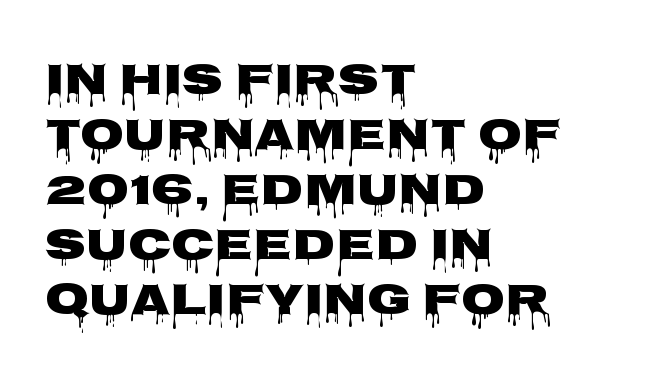
A bare baseline throughout the passage. Nothing sits at the stroke ends, so this counts as sans-serif. Short and long lines alike share a common starting point at left. Do the letters lean? They stand straight. Proportional: the letters do not fall into vertical columns.
